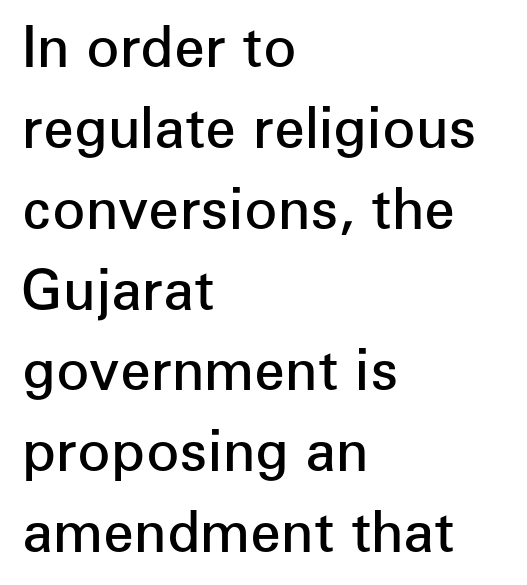
Do the characters align in a grid? No, the font is proportional. Every row of glyphs begins at an identical x-position on the left. The glyphs have the mass of a demibold cut, below bold. Standard letterfit; no display-style spreading of the glyphs.
